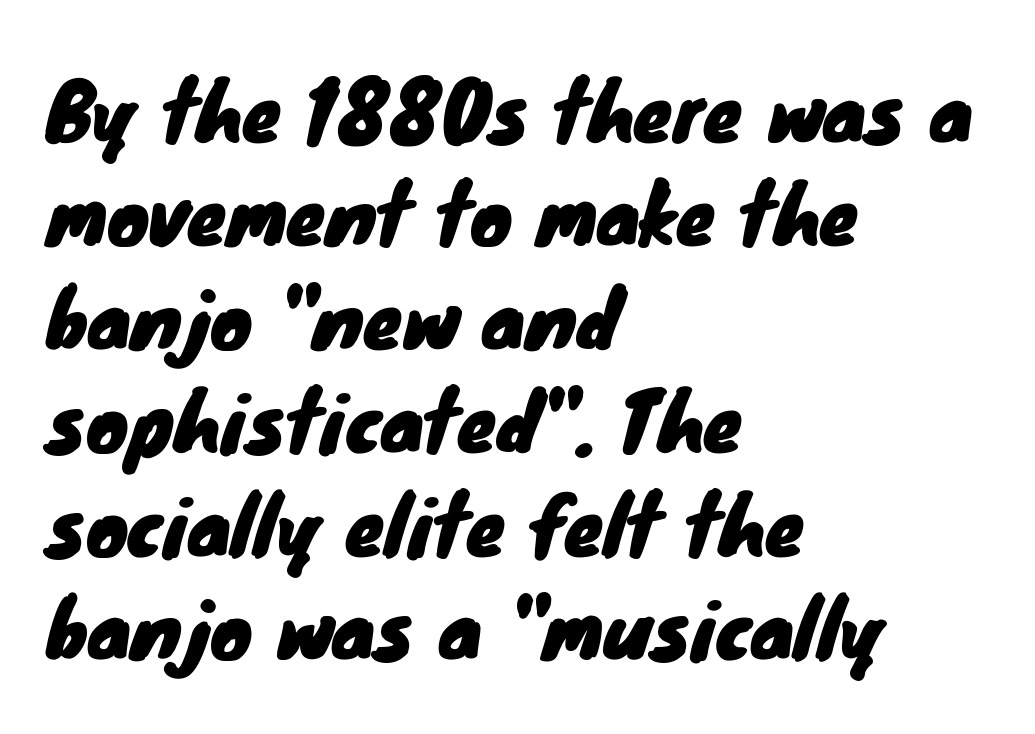
{"serif": "no", "width": "normal", "stroke_contrast": "low", "x_height": "small", "monospaced": "no", "underline": "no", "align": "left", "line_spacing": "normal", "line_spacing_ratio": 1.31, "letter_spacing": "normal", "letter_spacing_em": 0.0, "glyph_px": 79}
